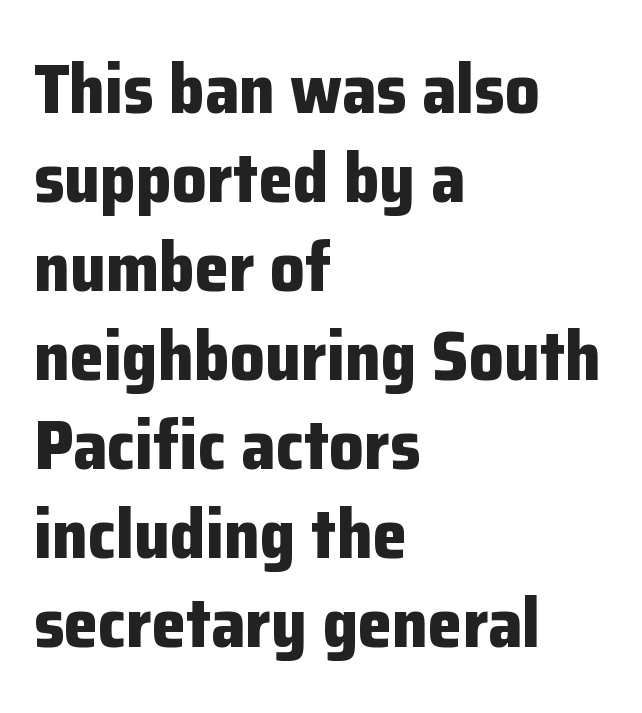
How heavy is the stroke? Heavy — this is a bold. The face used here is proportionally spaced, like ordinary book or web type. This is sans-serif lettering, the kind often seen on screens and signage. There is no visible air inserted between adjacent glyphs.
